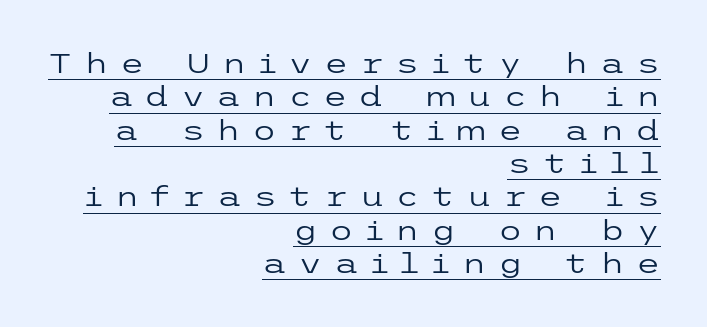
Here the glyphs are tracked loosely, breaking word shapes into spaced letters. The passage shown is underscored from start to finish. No extra ink here — the face is not bold. Tall strokes in this sample are plumb rather than angled.
